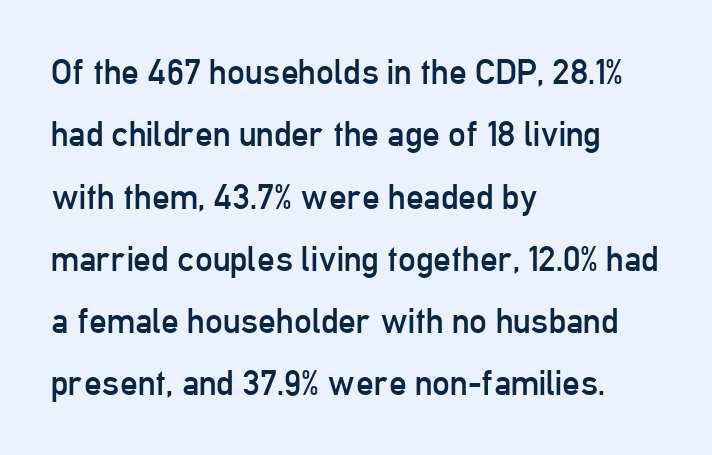
The image shows 35 px regular-weight, condensed sans-serif type, upright; set left-aligned, line spacing 1.78x, normal letter spacing, not underlined; low stroke contrast and a medium x-height.
